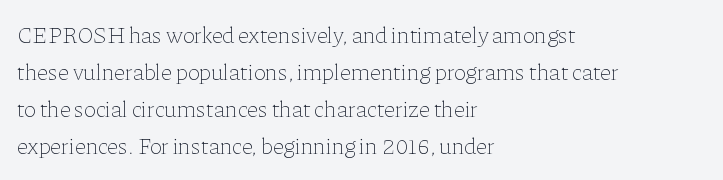
Q: Is the text bold? A: No.
Q: Is the text italic (slanted)? A: No, it is upright.
Q: Is the text underlined? A: No.
Q: How is the paragraph aligned? A: Left-aligned.
Q: Is the spacing between letters normal or unusually wide? A: Normal.
Q: Is the spacing between lines tight, normal or loose? A: Normal.
